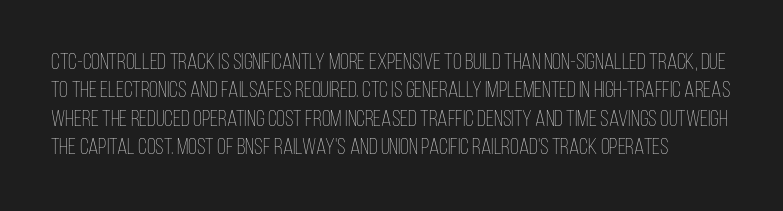
Q: Is the text bold? A: No.
Q: Is the text italic (slanted)? A: No, it is upright.
Q: Is the text underlined? A: No.
Q: Is the spacing between letters normal or unusually wide? A: Normal.
